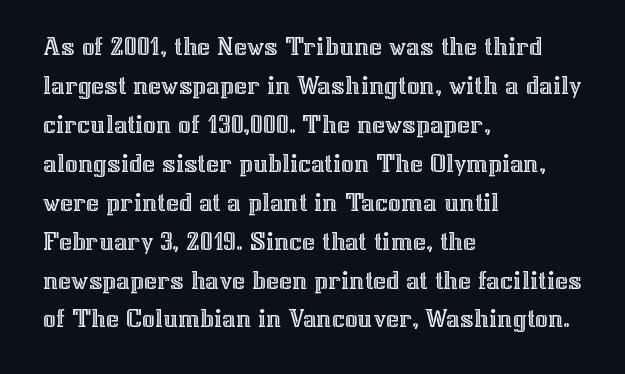
Q: Is the text italic (slanted)? A: No, it is upright.
Q: Is the text underlined? A: No.
Q: How is the paragraph aligned? A: Left-aligned.
Q: Is the spacing between letters normal or unusually wide? A: Normal.
Q: Is the spacing between lines tight, normal or loose? A: Normal.
Q: Width (condensed, normal, or wide)? A: Normal.
Q: x-height? A: Medium.
Q: Monospaced? A: No.
